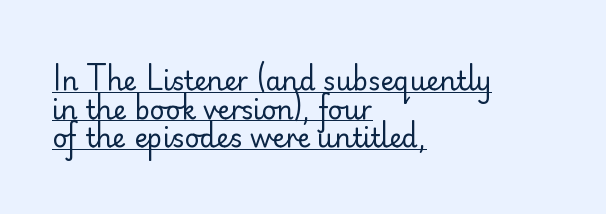
Is the letter spacing exaggerated? No — it looks like the ordinary default. Stems here are at most as thick as an everyday book face. Whoever set this chose condensed vertical rhythm over breathing room. The lettering holds an erect, upright posture throughout.
